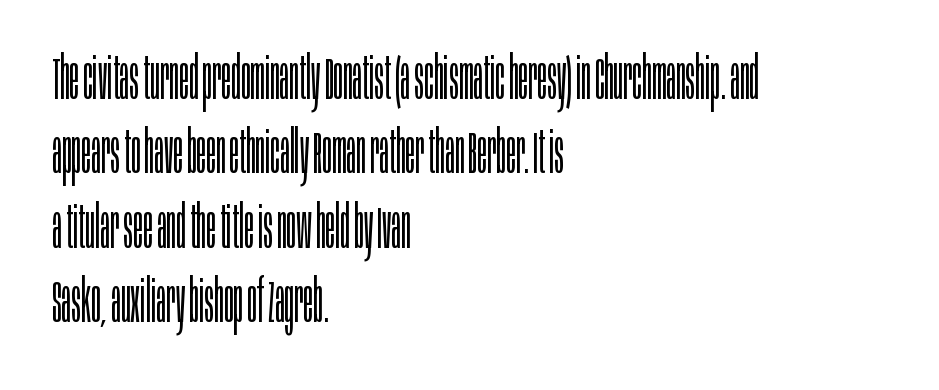
{"serif": "no", "italic": "no", "bold": "no", "weight": "light", "width": "condensed", "stroke_contrast": "low", "x_height": "large", "monospaced": "no", "underline": "no", "align": "left", "line_spacing": "normal", "line_spacing_ratio": 1.26, "letter_spacing": "normal", "letter_spacing_em": 0.0, "glyph_px": 59}
